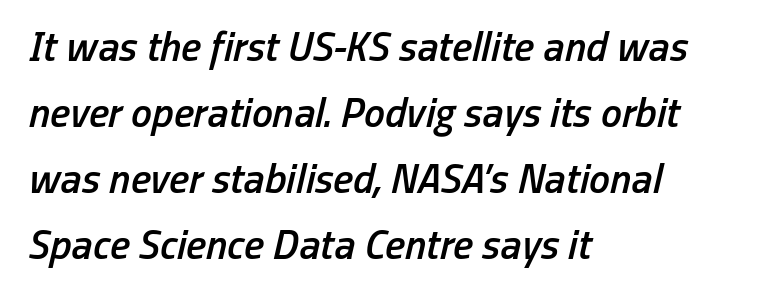
The image shows 42 px semibold, condensed type, italic (leaning right); set left-aligned, normal line spacing (1.57x), normal letter spacing, not underlined; low stroke contrast and a medium x-height.
